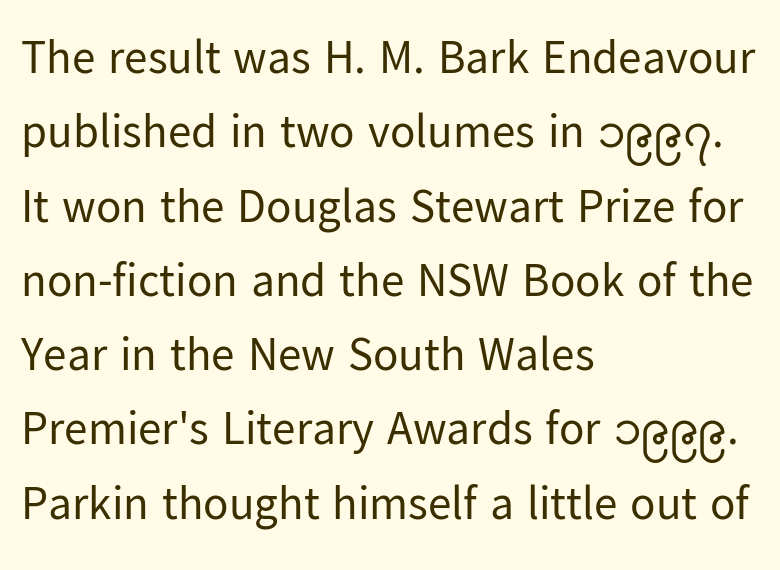
The image shows 47 px regular-weight sans-serif type, upright; set left-aligned, normal line spacing (1.58x), normal letter spacing, not underlined; low stroke contrast and a medium x-height.
